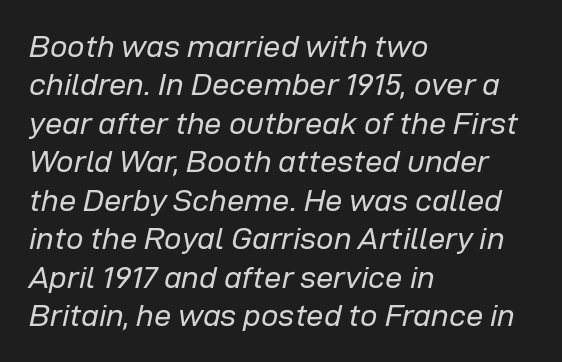
{"italic": "yes", "lean": "right", "slant_degrees": 12, "bold": "no", "weight": "regular", "width": "normal", "stroke_contrast": "low", "x_height": "medium", "monospaced": "no", "underline": "no", "align": "left", "line_spacing_ratio": 1.24, "letter_spacing": "normal", "letter_spacing_em": 0.0, "glyph_px": 31}
